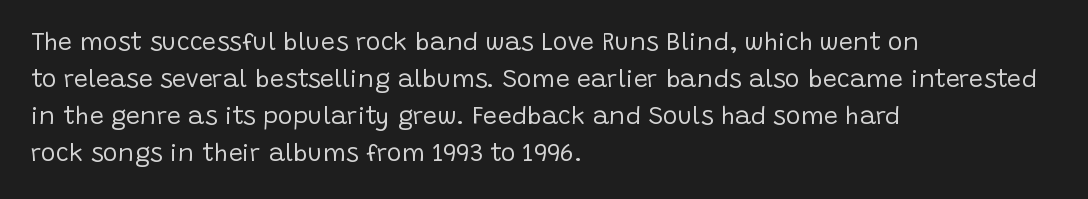
Q: Is the text bold? A: No.
Q: Is the text italic (slanted)? A: No, it is upright.
Q: Is the text underlined? A: No.
Q: How is the paragraph aligned? A: Left-aligned.
Q: Is the spacing between letters normal or unusually wide? A: Normal.
Q: Is the spacing between lines tight, normal or loose? A: Normal.
